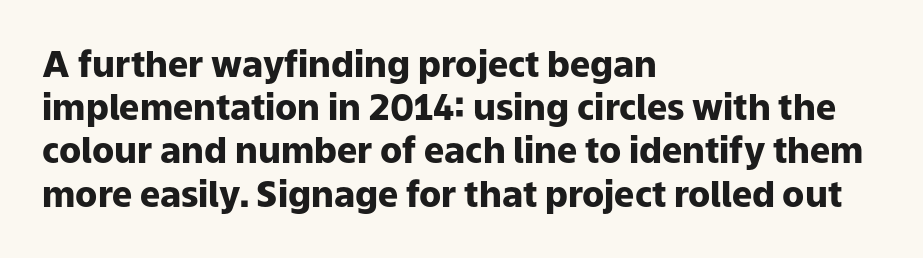
{"serif": "no", "italic": "no", "bold": "yes", "weight": "heavy", "width": "normal", "stroke_contrast": "low", "x_height": "medium", "monospaced": "no", "underline": "no", "align": "left", "line_spacing_ratio": 1.2, "letter_spacing": "normal", "letter_spacing_em": 0.0, "glyph_px": 36}
